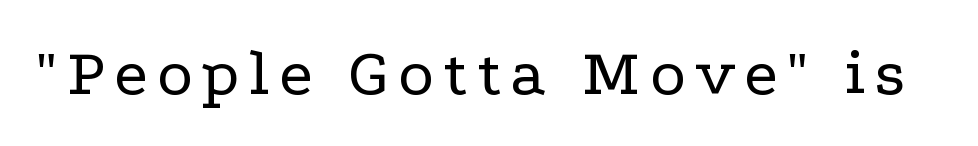
Q: Is the text bold? A: No.
Q: Is the text italic (slanted)? A: No, it is upright.
Q: Is the typeface a serif or a sans-serif typeface? A: Serif.
Q: Is the text underlined? A: No.
Q: Width (condensed, normal, or wide)? A: Wide.
Q: Stroke contrast? A: Low.
Q: x-height? A: Medium.
Q: Monospaced? A: No.
